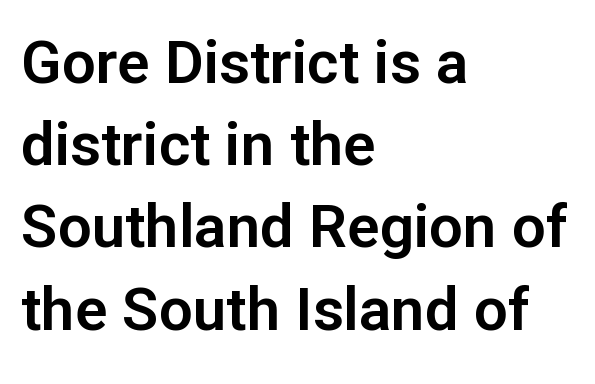
There is no visible air inserted between adjacent glyphs. Layout note: lines flush left. The specimen omits any rule beneath the text block's lines. Is this a sans? Yes — the strokes have no serifs. Each new line begins a customary step beneath the previous one. Every character sits straight up, as roman type does.
